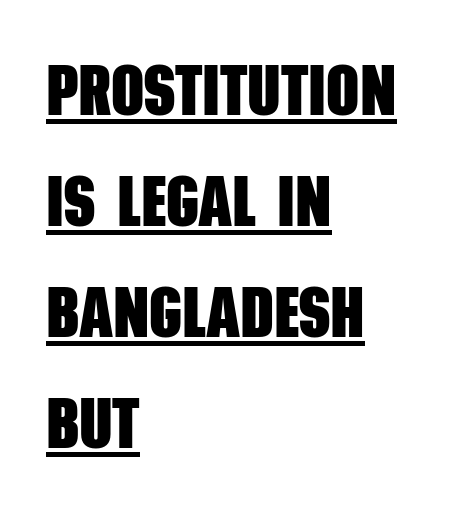
The image shows 72 px heavy, condensed sans-serif type; set left-aligned, normal line spacing (1.54x), normal letter spacing, underlined; low stroke contrast and a large x-height.
